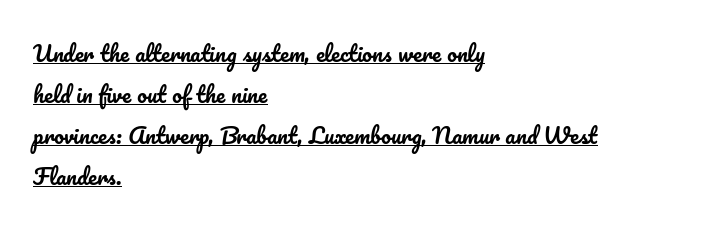
The image shows 22 px text type; set left-aligned, line spacing 1.86x, normal letter spacing, underlined.
